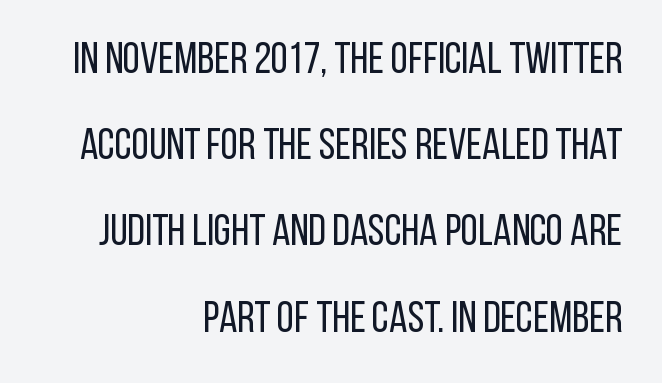
The image shows 44 px regular-weight, condensed sans-serif type, upright; set right-aligned, loose line spacing (1.96x), normal letter spacing, not underlined; low stroke contrast and a large x-height.
